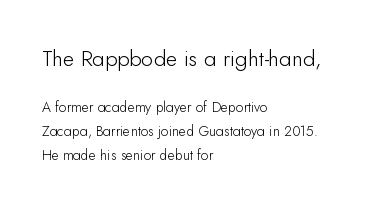
The image shows 22 px text type, upright; set left-aligned, normal line spacing (1.7x), normal letter spacing, not underlined; the first (top) block is 1.57x larger.
